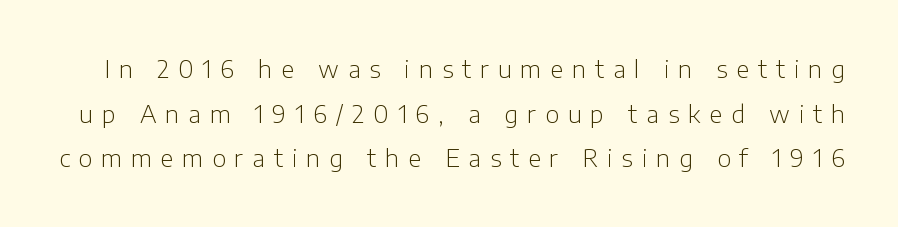
Q: Is the text bold? A: No.
Q: Is the text italic (slanted)? A: No, it is upright.
Q: Is the text underlined? A: No.
Q: Is the spacing between letters normal or unusually wide? A: Unusually wide.
